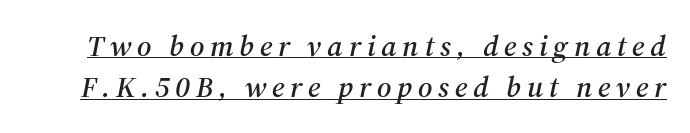
The image shows 30 px serif type, italic (leaning right); set normal line spacing (1.38x), underlined; medium stroke contrast and a medium x-height.
